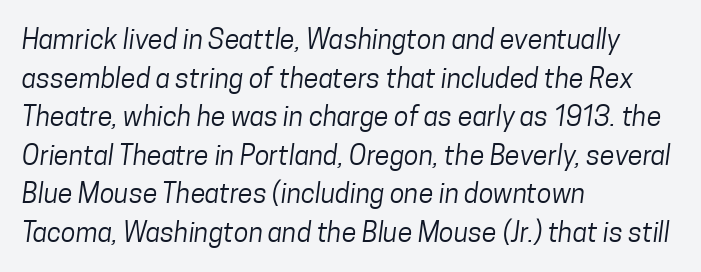
The image shows 27 px text type; set left-aligned, normal line spacing (1.43x), normal letter spacing, not underlined.
